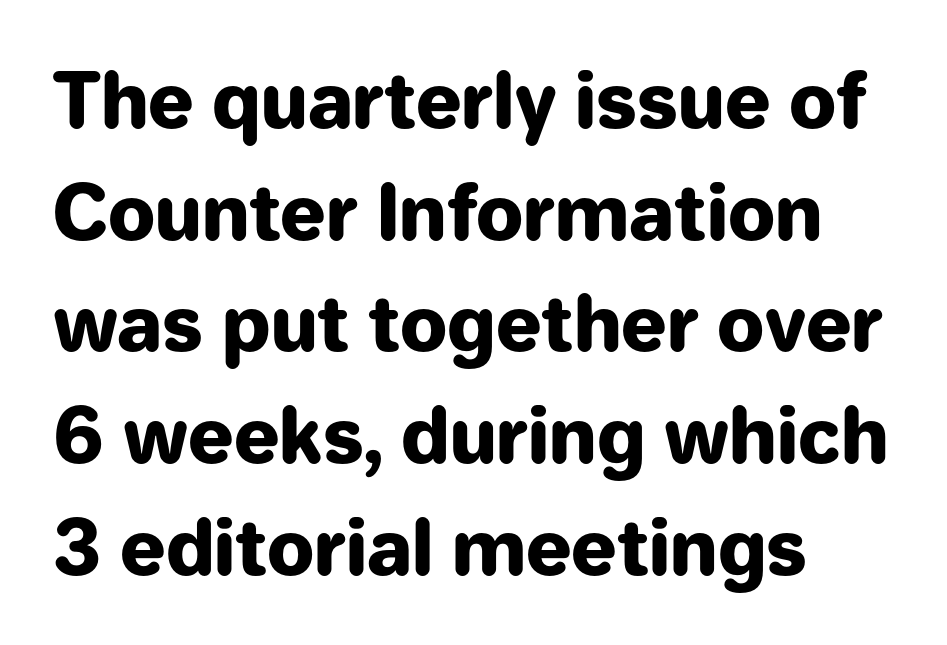
Q: Is the text bold? A: Yes.
Q: Is the text italic (slanted)? A: No, it is upright.
Q: Is the typeface a serif or a sans-serif typeface? A: Sans-serif.
Q: Is the text underlined? A: No.
Q: How is the paragraph aligned? A: Left-aligned.
Q: Is the spacing between letters normal or unusually wide? A: Normal.
Q: Is the spacing between lines tight, normal or loose? A: Normal.
Q: Width (condensed, normal, or wide)? A: Normal.
Q: Stroke contrast? A: Low.
Q: x-height? A: Medium.
Q: Monospaced? A: No.
